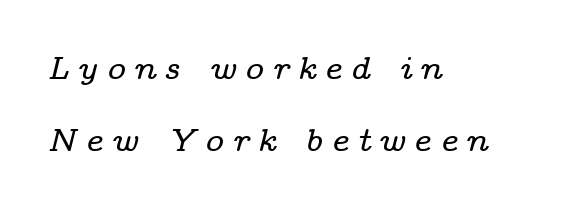
{"serif": "yes", "italic": "yes", "lean": "right", "slant_degrees": 14, "width": "wide", "stroke_contrast": "low", "x_height": "medium", "monospaced": "no", "underline": "no", "align": "left", "line_spacing": "loose", "line_spacing_ratio": 2.24, "letter_spacing": "wide", "letter_spacing_em": 0.25, "glyph_px": 32}
